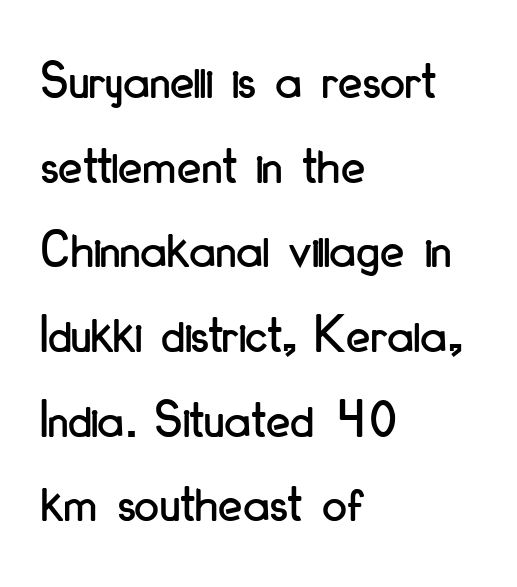
Q: Is the text italic (slanted)? A: No, it is upright.
Q: Is the typeface a serif or a sans-serif typeface? A: Sans-serif.
Q: Is the text underlined? A: No.
Q: How is the paragraph aligned? A: Left-aligned.
Q: Is the spacing between letters normal or unusually wide? A: Normal.
Q: Is the spacing between lines tight, normal or loose? A: Normal.
Q: Width (condensed, normal, or wide)? A: Condensed.
Q: Stroke contrast? A: Low.
Q: x-height? A: Small.
Q: Monospaced? A: No.
